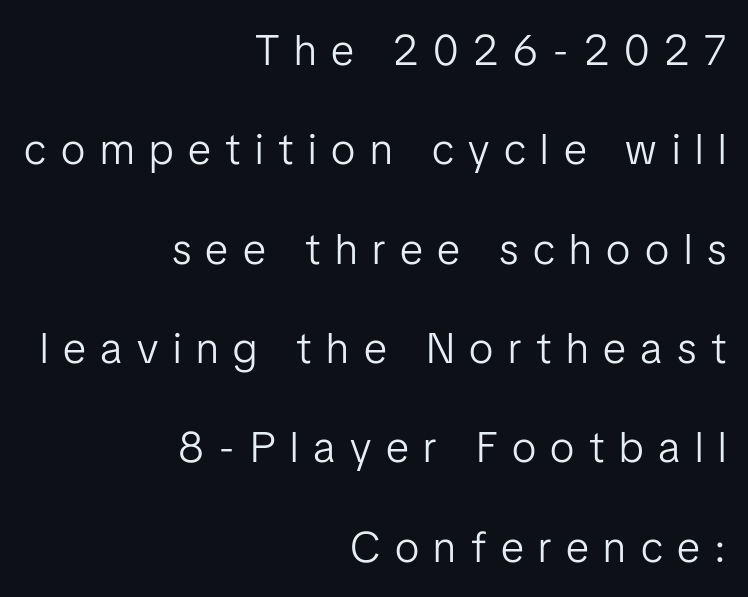
Posture: vertical. The rendering uses a large line-height, opening up the rows. Letter spacing: wide. Honestly, there is no underline to notice here at all. Compared with a typical body face, this is equally light or lighter still.
